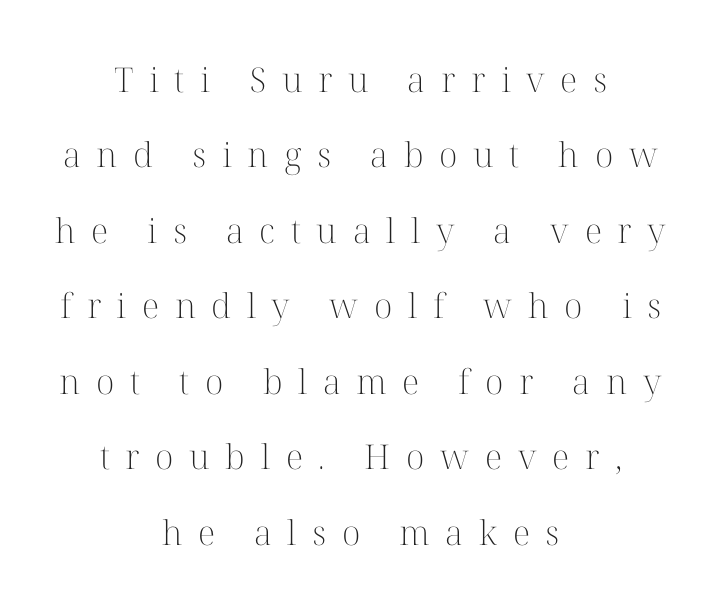
The strokes are not fattened; the text isn't bold. Rule under the text: the space is simply empty. Summary of vertical rhythm: relaxed, with wide interline spacing. The passage is arranged like a title page — every line centered. Here the designer chose a conventional face with non-uniform glyph widths. In terms of posture, this sample is upright.
